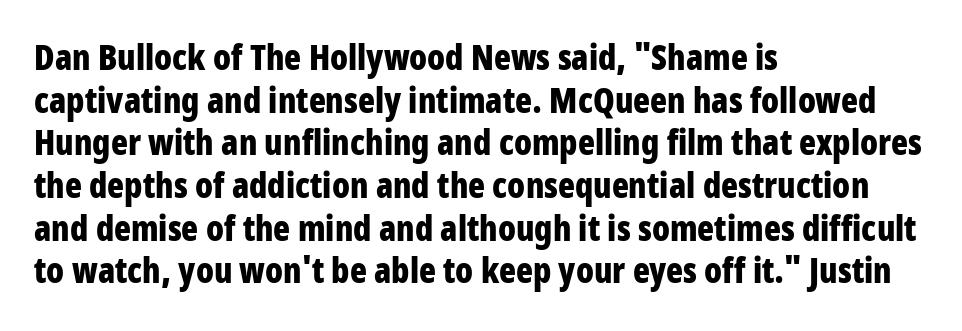
Look at the tracking — it's just the regular setting, nothing added. Strokes here are thick enough to call this a true bold. One-word summary of the alignment: left. The passage shown is typed in a proportional face where columns would drift.
